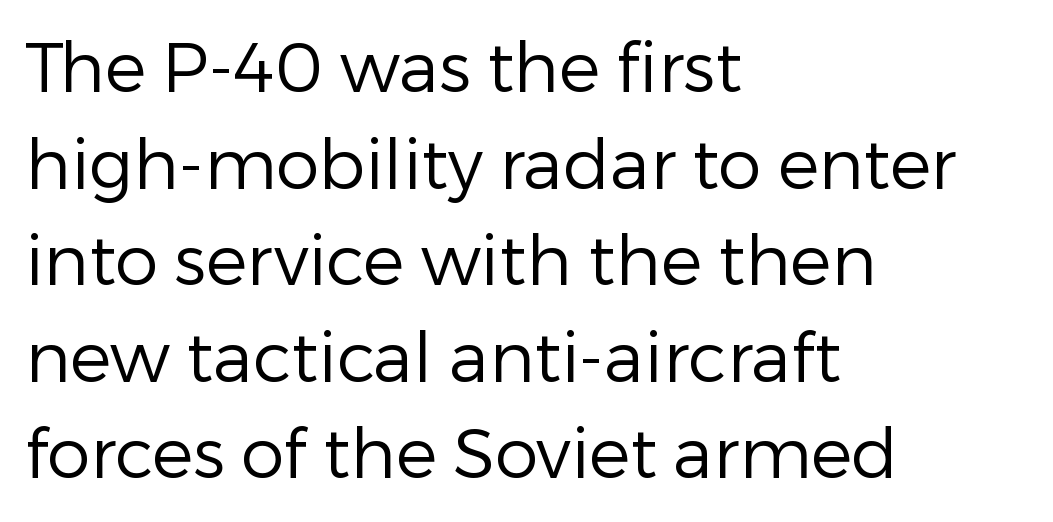
The image shows 69 px regular-weight sans-serif type, upright; set left-aligned, normal line spacing (1.4x), normal letter spacing, not underlined; low stroke contrast and a medium x-height.
